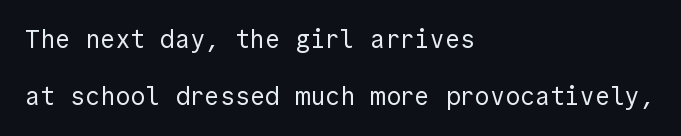
Q: Is the text bold? A: No.
Q: Is the text italic (slanted)? A: No, it is upright.
Q: Is the text underlined? A: No.
Q: How is the paragraph aligned? A: Left-aligned.
Q: Is the spacing between letters normal or unusually wide? A: Normal.
Q: Is the spacing between lines tight, normal or loose? A: Loose.
